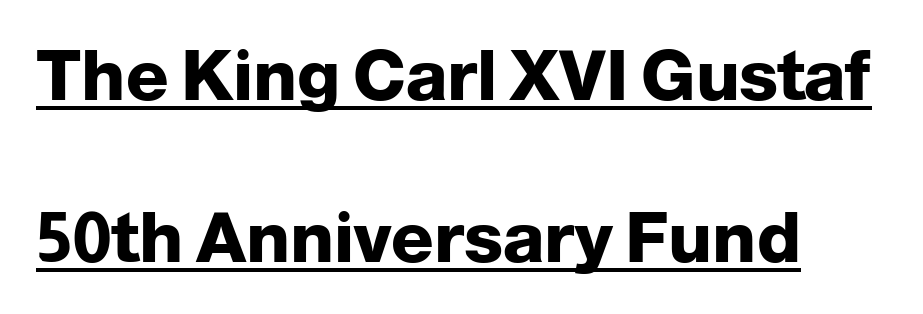
The image shows 70 px heavy sans-serif type, upright; set left-aligned, loose line spacing (2.32x), normal letter spacing, underlined; low stroke contrast and a medium x-height.
